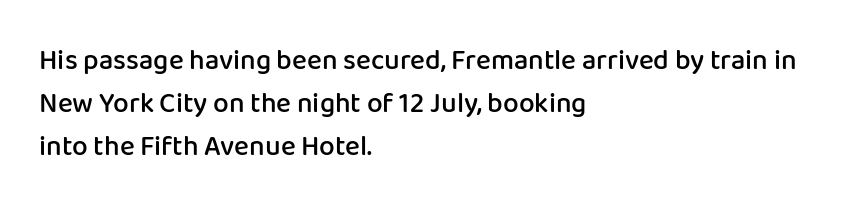
Typographically, this falls in the sans-serif category. The rendering keeps characters at their native spacing. Summary of weight: moderately heavy, a semibold. You can tell it's not italic because the verticals are truly vertical. A classic flush-left, rag-right setting is used for this passage.
